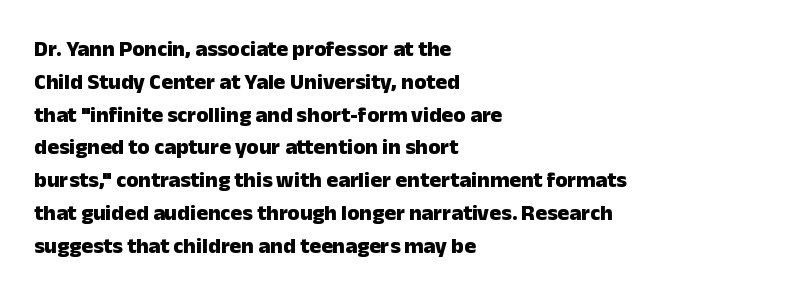
Nobody touched the tracking dial on this one. Alignment: flush left. Tall strokes in this sample are plumb rather than angled. Weight: bold.
